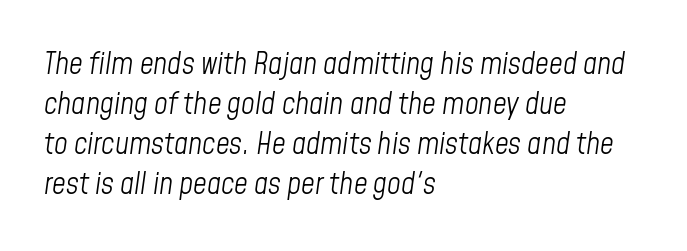
Q: Is the text bold? A: No.
Q: Is the text italic (slanted)? A: Yes, it leans right by about 8 degrees.
Q: Is the text underlined? A: No.
Q: How is the paragraph aligned? A: Left-aligned.
Q: Is the spacing between letters normal or unusually wide? A: Normal.
Q: Is the spacing between lines tight, normal or loose? A: Normal.
Q: Width (condensed, normal, or wide)? A: Condensed.
Q: Stroke contrast? A: Low.
Q: x-height? A: Medium.
Q: Monospaced? A: No.
